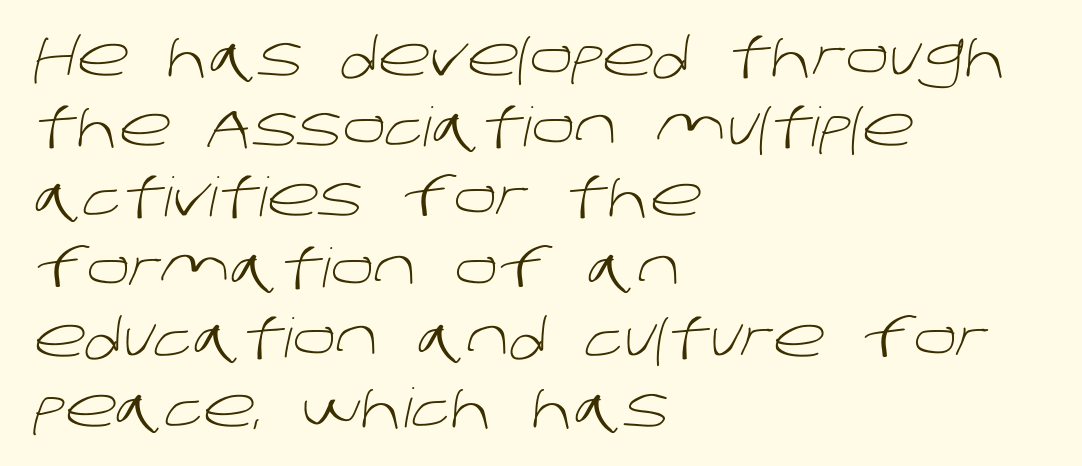
The image shows 54 px light sans-serif type; set left-aligned, normal line spacing (1.3x), normal letter spacing, not underlined; low stroke contrast and a large x-height.
